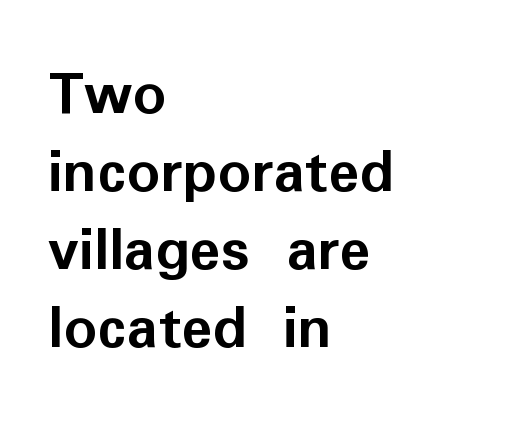
Note: no serifs on the glyphs. This rendering leaves character spacing at its baseline value. The glyphs have the mass of a bold cut. No word sits above an underline.
